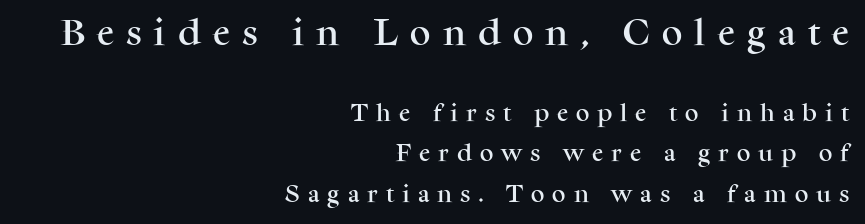
Q: Is the text italic (slanted)? A: No, it is upright.
Q: Is the typeface a serif or a sans-serif typeface? A: Serif.
Q: Is the text underlined? A: No.
Q: How is the paragraph aligned? A: Right-aligned.
Q: Is the spacing between letters normal or unusually wide? A: Unusually wide.
Q: Is the spacing between lines tight, normal or loose? A: Loose.
Q: Which block of text is set in a larger size, the first (top) or the second (bottom)? A: The first (top) one.
Q: Width (condensed, normal, or wide)? A: Normal.
Q: Stroke contrast? A: Medium.
Q: x-height? A: Medium.
Q: Monospaced? A: No.
